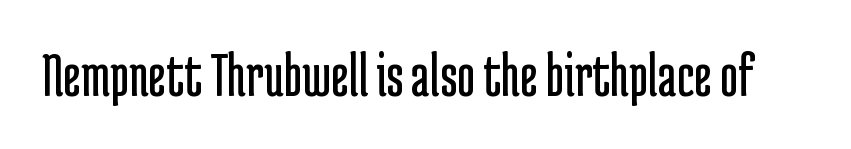
The image shows 63 px regular-weight, condensed sans-serif type, upright; set normal letter spacing, not underlined; low stroke contrast and a medium x-height.
